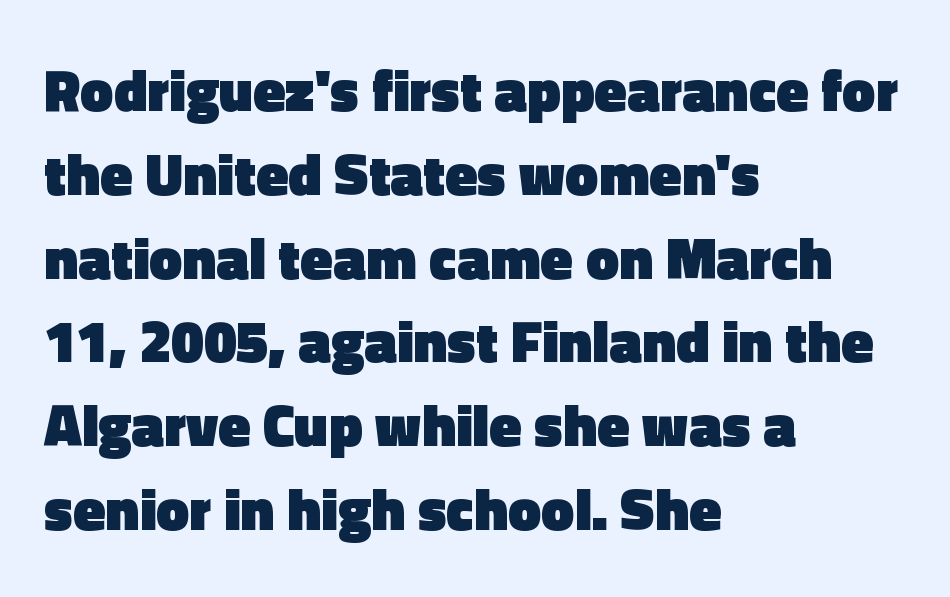
The image shows 59 px heavy sans-serif type, upright; set left-aligned, normal line spacing (1.42x), normal letter spacing, not underlined; a medium x-height.
